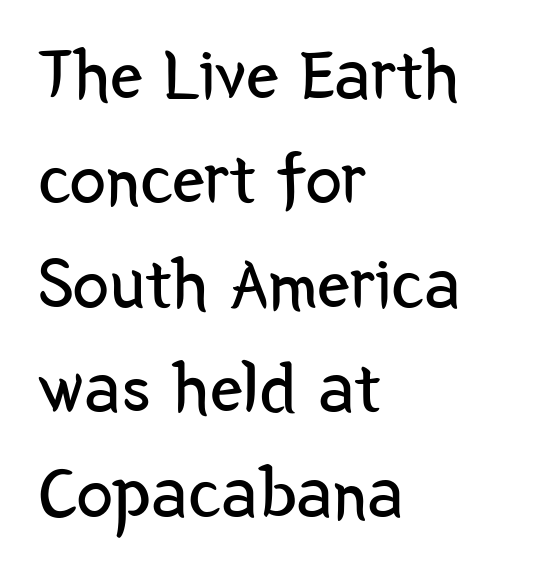
{"serif": "no", "italic": "no", "bold": "no", "weight": "regular", "width": "condensed", "stroke_contrast": "low", "x_height": "medium", "monospaced": "no", "underline": "no", "align": "left", "line_spacing": "normal", "line_spacing_ratio": 1.43, "letter_spacing": "normal", "letter_spacing_em": 0.0, "glyph_px": 73}
